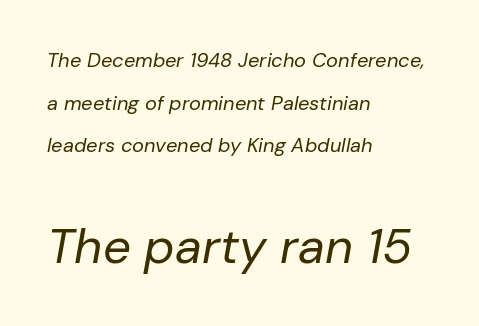
{"italic": "yes", "lean": "right", "slant_degrees": 10, "bold": "no", "weight": "regular", "width": "normal", "stroke_contrast": "low", "x_height": "medium", "monospaced": "no", "underline": "no", "align": "left", "line_spacing": "loose", "line_spacing_ratio": 2.13, "letter_spacing": "normal", "letter_spacing_em": 0.0, "larger_block": "second", "size_ratio": 2.45, "glyph_px": 49}
